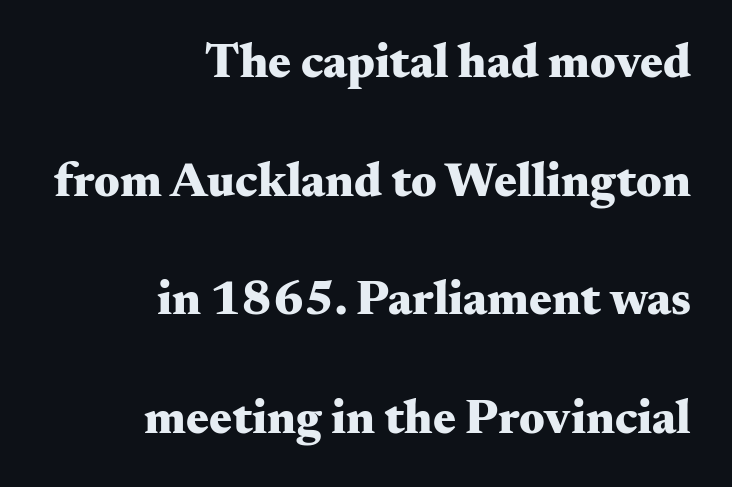
The line texture is even and compact thanks to regular tracking. Decoration check: the copy has no underline. Horizontally, the lines are justified to the trailing edge only. Notice how the stems are strictly vertical — no italics here.
